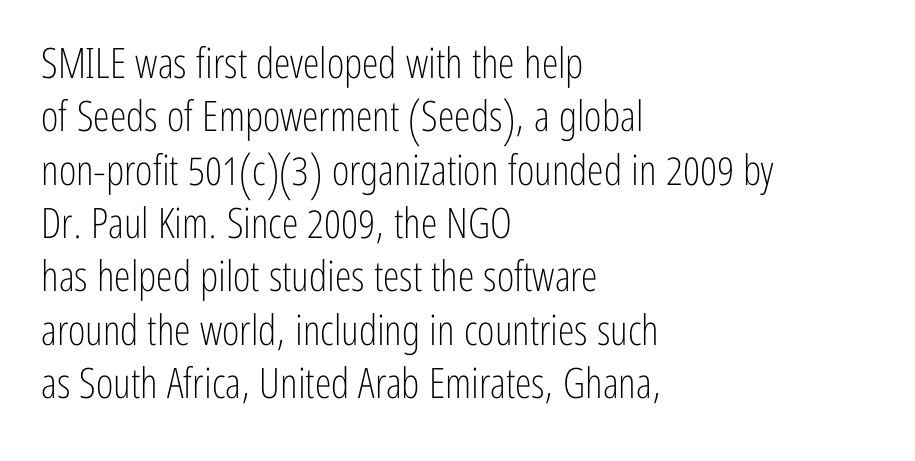
The words here are not underlined. Classification — sans serif. Visually the block forms a straight wall on the left and a jagged coastline on the right. Counters stay open thanks to moderate or lighter strokes.
